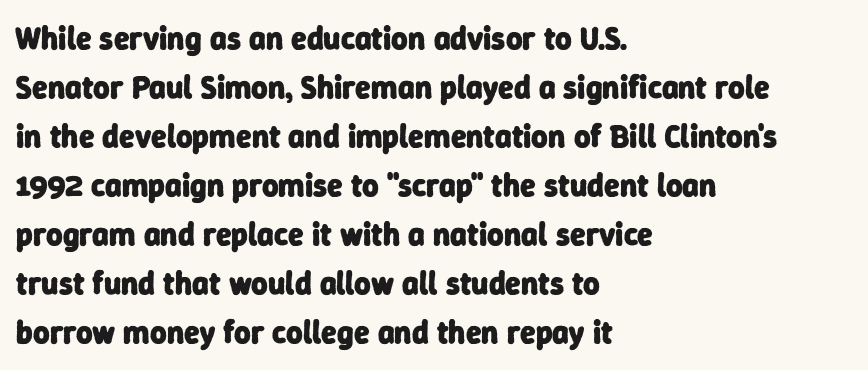
{"serif": "no", "bold": "yes", "weight": "heavy", "width": "normal", "stroke_contrast": "low", "x_height": "medium", "monospaced": "no", "underline": "no", "align": "left", "line_spacing": "normal", "line_spacing_ratio": 1.53, "letter_spacing": "normal", "letter_spacing_em": 0.0, "glyph_px": 32}
